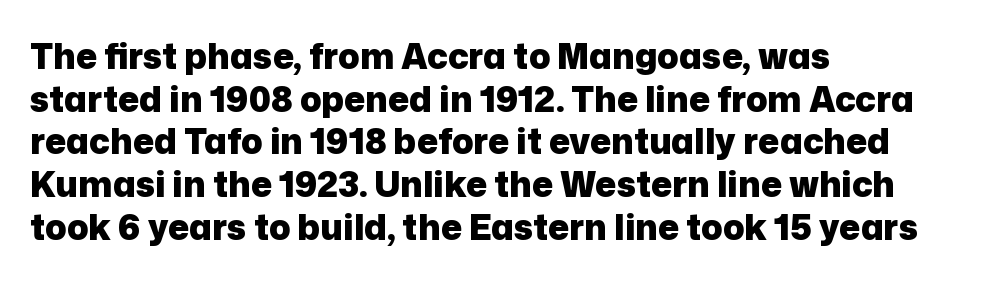
{"serif": "no", "italic": "no", "bold": "yes", "weight": "heavy", "width": "normal", "stroke_contrast": "low", "x_height": "medium", "monospaced": "no", "underline": "no", "align": "left", "line_spacing_ratio": 1.22, "letter_spacing": "normal", "letter_spacing_em": 0.0, "glyph_px": 35}
